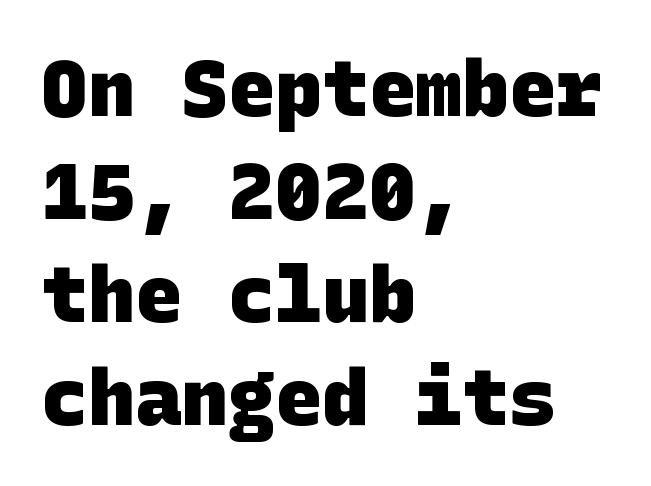
Weight check: bold — yes, fully. Students, observe: this is what conventionally led text looks like. How are the letters spaced? Ordinarily, with no added tracking. Observe the absence of serifs on each vertical stroke in this sample. Anything drawn beneath the words? Only blank space. A student would call this left alignment; a typographer would say flush left, rag right.
